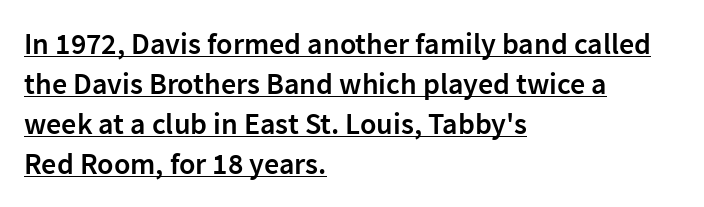
The strokes are fattened partway — semibold, not bold. These lines are rendered in a variable-pitch font. Like a heading marked for emphasis, these lines bear an underscore. Tracking here is standard; glyphs follow each other at the usual distance.
